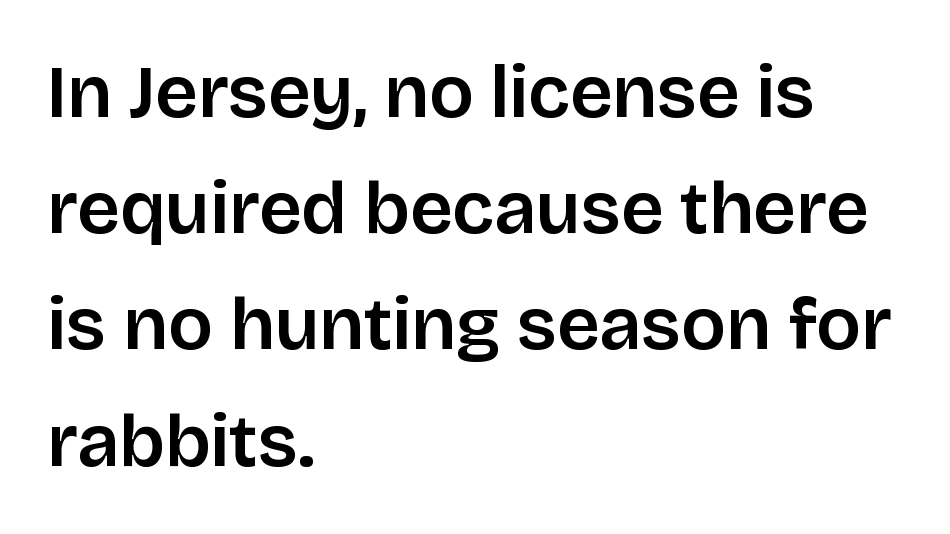
Each line starts at the same left margin while the right side varies. These lines sit exactly where default settings would place them. Italic? Not at all — the glyphs are vertical. This rendering employs a face without finishing strokes, i.e., a sans-serif.
